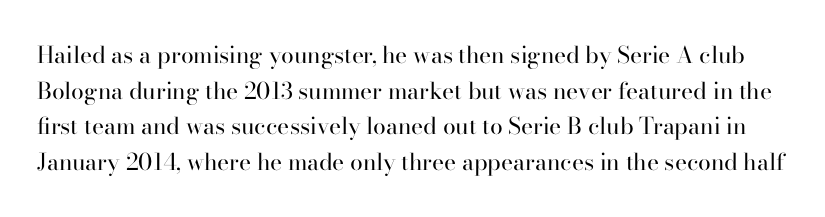
{"italic": "no", "bold": "no", "underline": "no", "line_spacing": "normal", "line_spacing_ratio": 1.55, "letter_spacing": "normal", "letter_spacing_em": 0.0, "glyph_px": 23}
